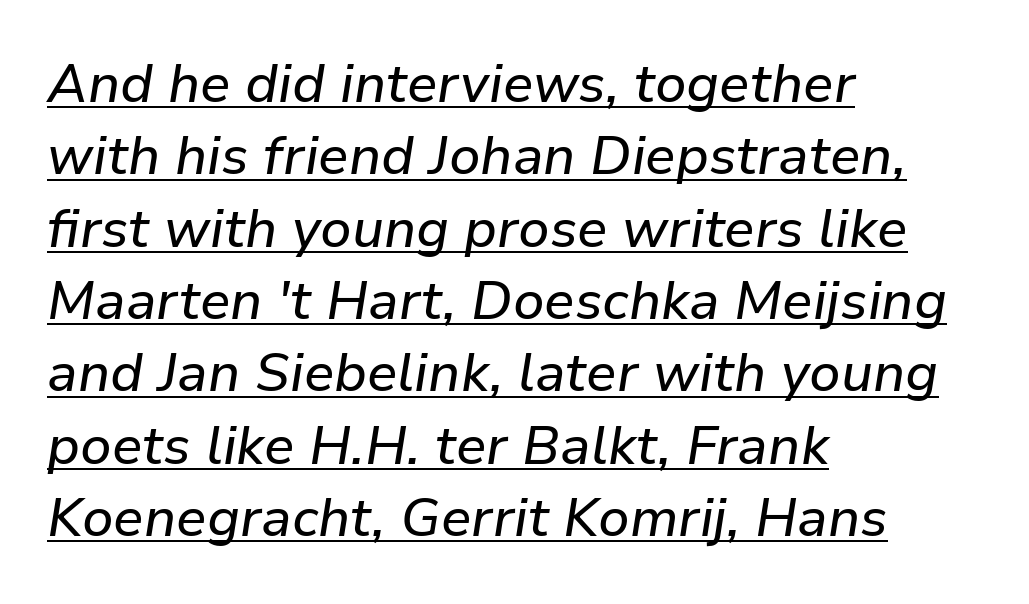
Normally led — the rows are evenly, conventionally spaced. The text carries the slant typical of an italic or oblique font. Line beginnings align vertically; line endings do not. Observe the ordinary spacing: letters are neighbours, not strangers. Looks like regular typesetting: each glyph gets only the width it needs.
